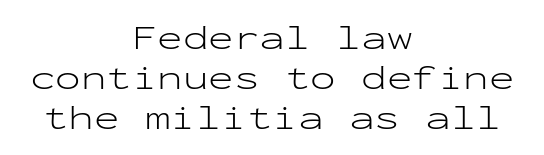
{"serif": "no", "italic": "no", "bold": "no", "weight": "light", "width": "wide", "stroke_contrast": "low", "x_height": "medium", "monospaced": "yes", "underline": "no", "align": "center", "line_spacing_ratio": 1.17, "letter_spacing": "normal", "letter_spacing_em": 0.0, "glyph_px": 34}
